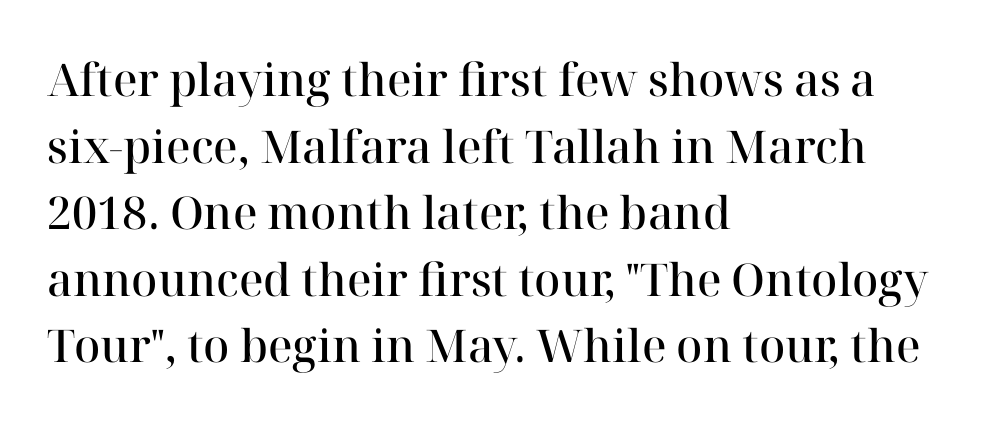
{"serif": "yes", "italic": "no", "bold": "semi", "weight": "semibold", "width": "normal", "stroke_contrast": "high", "x_height": "medium", "monospaced": "no", "underline": "no", "align": "left", "line_spacing": "normal", "line_spacing_ratio": 1.48, "letter_spacing": "normal", "letter_spacing_em": 0.0, "glyph_px": 45}
